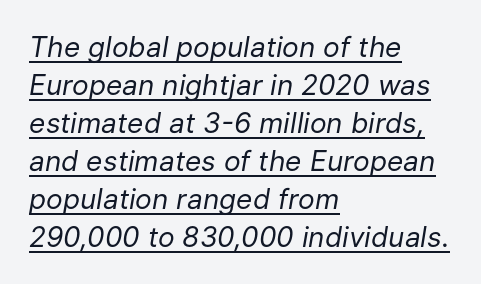
The image shows 28 px regular-weight type, italic (leaning right); set left-aligned, normal line spacing (1.36x), normal letter spacing, underlined; low stroke contrast and a medium x-height.
